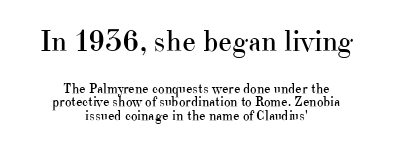
Q: Is the text bold? A: No.
Q: Is the text italic (slanted)? A: No, it is upright.
Q: Is the typeface a serif or a sans-serif typeface? A: Serif.
Q: Is the text underlined? A: No.
Q: How is the paragraph aligned? A: Centered.
Q: Is the spacing between letters normal or unusually wide? A: Normal.
Q: Is the spacing between lines tight, normal or loose? A: Tight.
Q: Which block of text is set in a larger size, the first (top) or the second (bottom)? A: The first (top) one.
Q: Width (condensed, normal, or wide)? A: Normal.
Q: Stroke contrast? A: High.
Q: x-height? A: Small.
Q: Monospaced? A: No.
